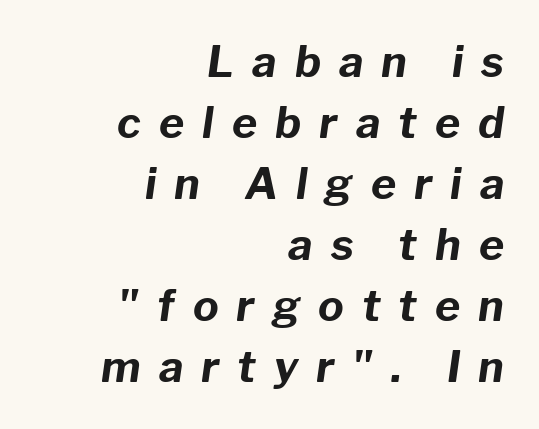
Look at the tracking — it's clearly loosened, letters drifting apart. Slant detected: the letters are inclined. Compared with typical paragraphs, the rows here are spaced about the same. The string is rendered with underlining switched off.
